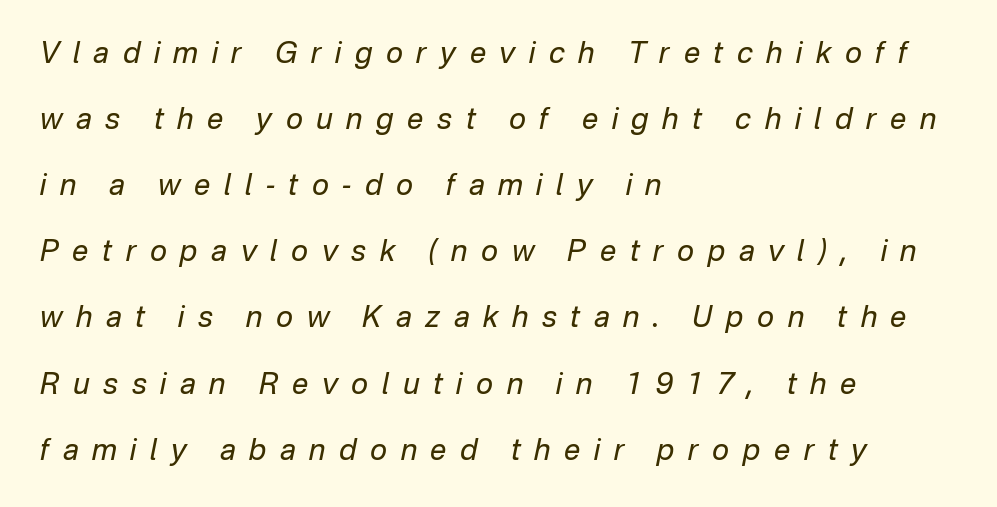
{"italic": "yes", "lean": "right", "slant_degrees": 12, "bold": "no", "weight": "regular", "width": "normal", "stroke_contrast": "low", "x_height": "medium", "monospaced": "no", "underline": "no", "align": "left", "line_spacing": "loose", "line_spacing_ratio": 2.28, "letter_spacing": "wide", "letter_spacing_em": 0.47, "glyph_px": 29}
